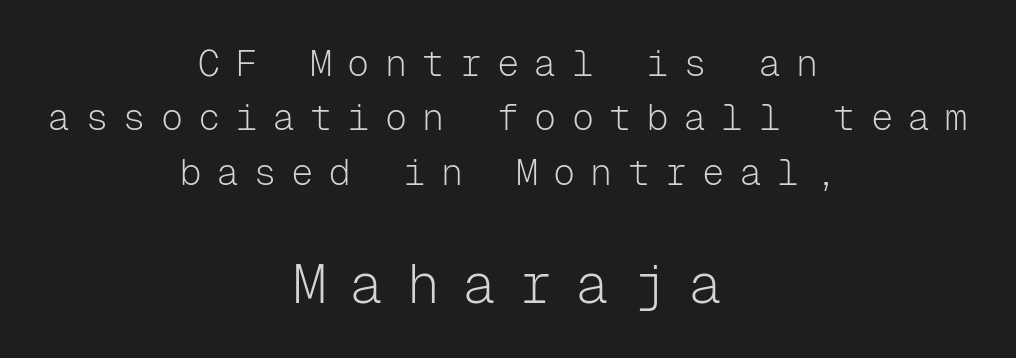
Note: no serifs on the glyphs. Normally led — the rows are evenly, conventionally spaced. Notice how the passage keeps no hard edge, just a central spine. Students, note that the glyphs here are deliberately spaced far apart.
